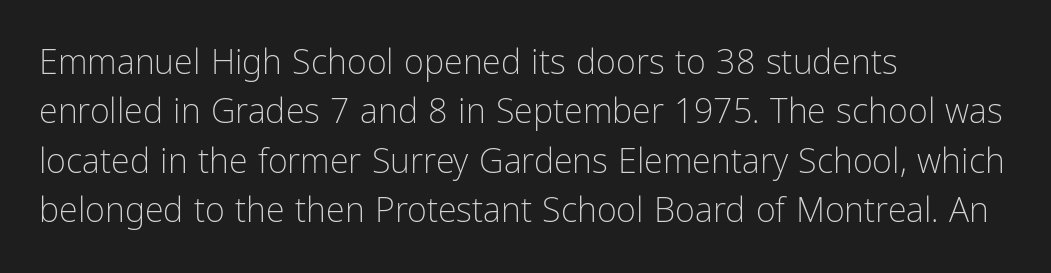
The image shows 34 px light, condensed sans-serif type, upright; set left-aligned, normal line spacing (1.45x), normal letter spacing, not underlined; low stroke contrast and a medium x-height.
